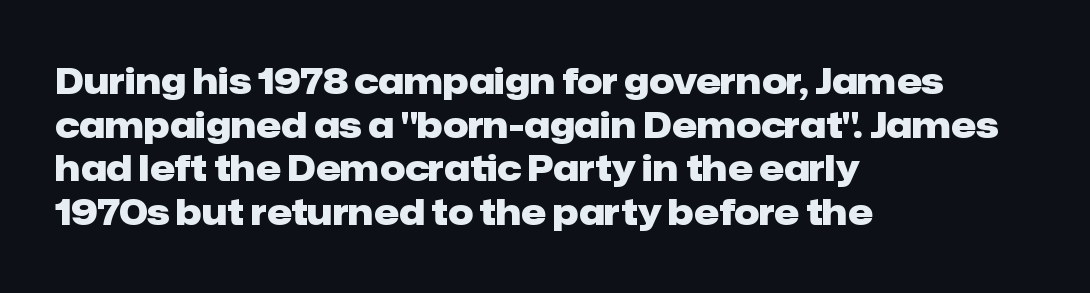
Q: Is the text bold? A: Yes.
Q: Is the text italic (slanted)? A: No, it is upright.
Q: Is the typeface a serif or a sans-serif typeface? A: Sans-serif.
Q: Is the text underlined? A: No.
Q: How is the paragraph aligned? A: Left-aligned.
Q: Is the spacing between letters normal or unusually wide? A: Normal.
Q: Is the spacing between lines tight, normal or loose? A: Normal.
Q: Width (condensed, normal, or wide)? A: Normal.
Q: Stroke contrast? A: Low.
Q: x-height? A: Medium.
Q: Monospaced? A: No.
